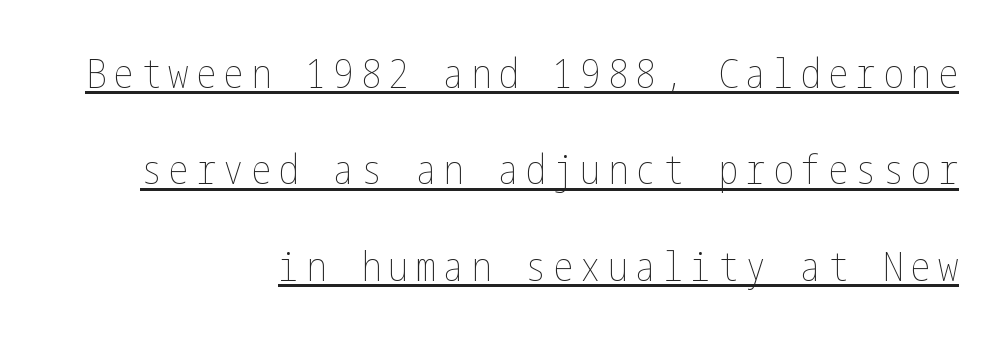
The image shows 41 px thin, condensed type, upright; set right-aligned, loose line spacing (2.35x), underlined; low stroke contrast and a medium x-height.
